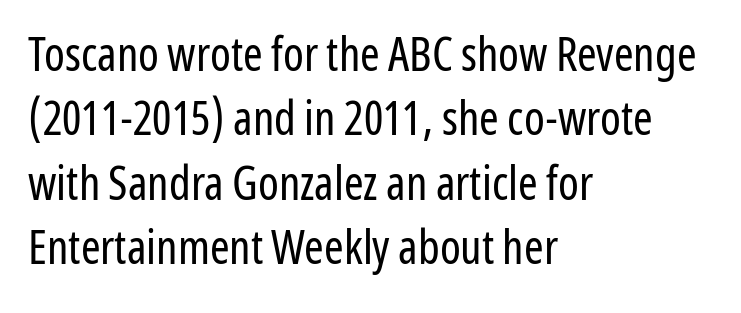
{"serif": "no", "italic": "no", "bold": "no", "weight": "regular", "width": "condensed", "stroke_contrast": "low", "x_height": "medium", "monospaced": "no", "underline": "no", "align": "left", "line_spacing": "normal", "line_spacing_ratio": 1.37, "letter_spacing": "normal", "letter_spacing_em": 0.0, "glyph_px": 47}
